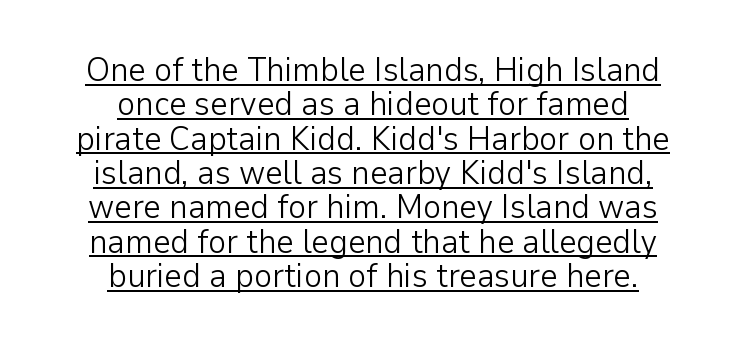
You could not count columns in this text — the font is proportionally spaced. The characters display no serif detailing; their extremities are plain. Looks like someone drew a line under every word here. Each word holds together tightly as a unit, with standard inter-letter gaps. Weight class: somewhere from thin through regular.
